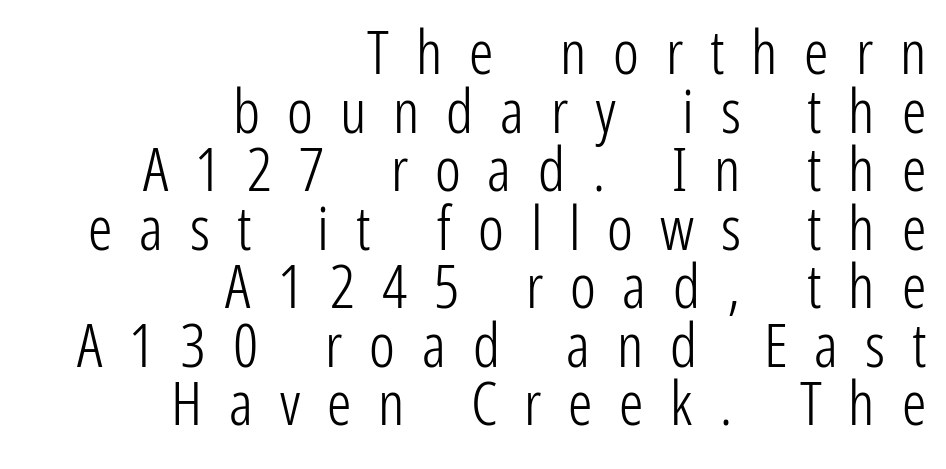
This sample has the flowing, uneven cadence of proportional lettering. Each line ends at the same right margin while the left side varies. Weight class: somewhere from thin through regular. Leading: reduced. Do the letters lean? They stand straight. The characters display no serif detailing; their extremities are plain.
